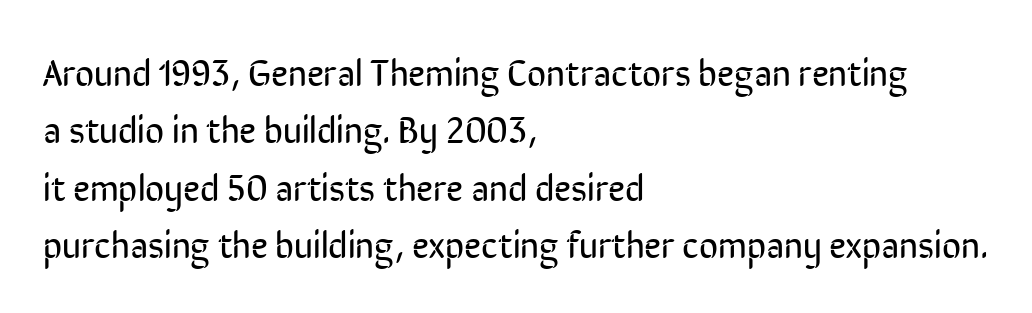
Q: Is the text bold? A: No.
Q: Is the text italic (slanted)? A: No, it is upright.
Q: Is the typeface a serif or a sans-serif typeface? A: Sans-serif.
Q: Is the text underlined? A: No.
Q: How is the paragraph aligned? A: Left-aligned.
Q: Is the spacing between letters normal or unusually wide? A: Normal.
Q: Is the spacing between lines tight, normal or loose? A: Normal.
Q: Width (condensed, normal, or wide)? A: Condensed.
Q: Stroke contrast? A: Low.
Q: x-height? A: Medium.
Q: Monospaced? A: No.
